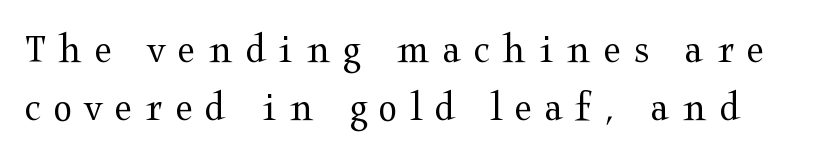
{"serif": "yes", "italic": "no", "bold": "no", "weight": "regular", "width": "wide", "stroke_contrast": "medium", "x_height": "medium", "monospaced": "no", "underline": "no", "line_spacing": "normal", "line_spacing_ratio": 1.34, "letter_spacing": "wide", "letter_spacing_em": 0.3, "glyph_px": 43}
